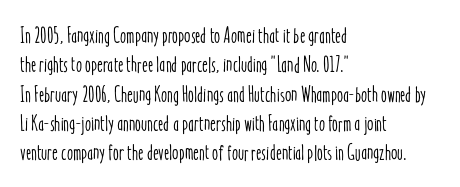
Glyph-to-glyph distance matches everyday printed text. If you drew a ruler down the left edge, every line would touch it. The letters stand upright; this is a roman face. No word sits above an underline. The line-height multiplier appears to be the usual default.
